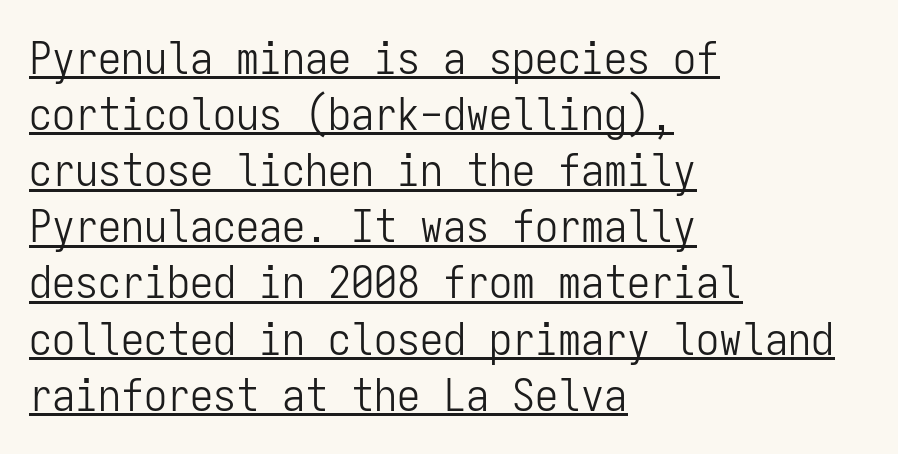
The face used here is monospaced, like something from a code editor. Underlined type. The specimen reads as upright at a glance. This rendering employs a face without finishing strokes, i.e., a sans-serif. Short note: letters normally spaced.
